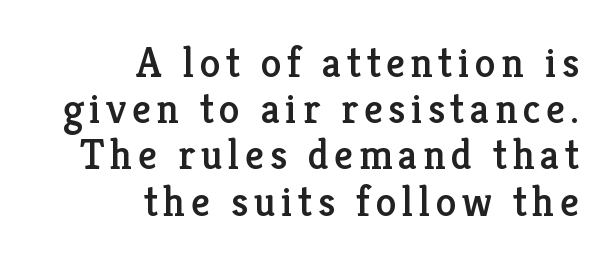
Q: Is the text italic (slanted)? A: No, it is upright.
Q: Is the typeface a serif or a sans-serif typeface? A: Serif.
Q: Is the text underlined? A: No.
Q: How is the paragraph aligned? A: Right-aligned.
Q: Is the spacing between lines tight, normal or loose? A: Tight.
Q: Width (condensed, normal, or wide)? A: Normal.
Q: Stroke contrast? A: Low.
Q: x-height? A: Medium.
Q: Monospaced? A: No.
